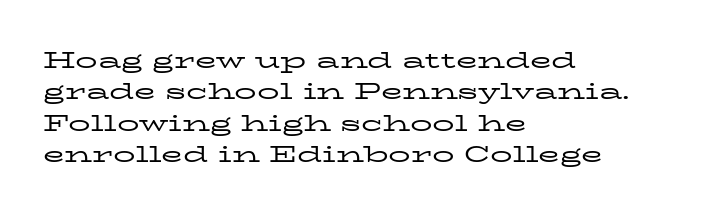
Q: Is the text bold? A: No.
Q: Is the text italic (slanted)? A: No, it is upright.
Q: Is the text underlined? A: No.
Q: How is the paragraph aligned? A: Left-aligned.
Q: Is the spacing between letters normal or unusually wide? A: Normal.
Q: Is the spacing between lines tight, normal or loose? A: Normal.
